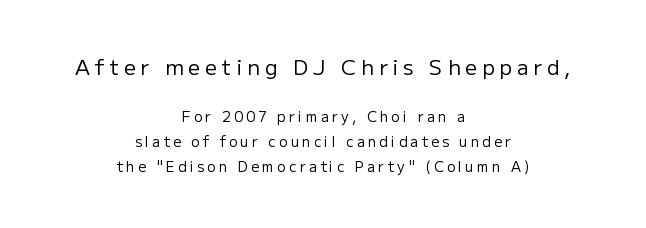
Posture: upright roman. Someone cranked the tracking dial way up on this one. The strokes carry an ordinary text weight at most. Typesetter's note — upper block bumped up in size, lower block left smaller. The setting favours the middle, as headings and verse often do.
